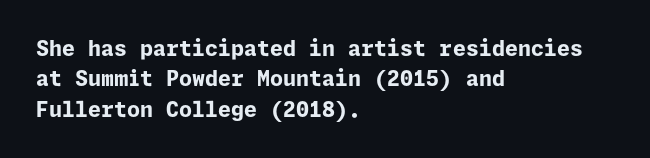
Notice how the stems are strictly vertical — no italics here. These words are printed bold, with thick strokes throughout. Leading: standard. You could call the tracking neutral — neither tight nor loose. The rendering anchors every line to the left-hand side. The words here are not underlined.
